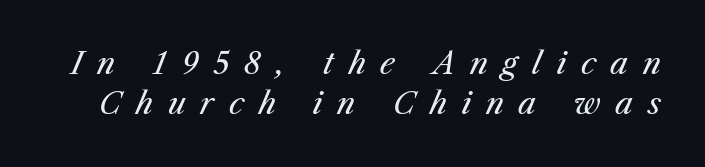
{"italic": "yes", "lean": "right", "slant_degrees": 23, "bold": "no", "weight": "regular", "width": "normal", "stroke_contrast": "medium", "x_height": "medium", "monospaced": "no", "underline": "no", "line_spacing": "normal", "line_spacing_ratio": 1.35, "letter_spacing": "wide", "letter_spacing_em": 0.49, "glyph_px": 30}
